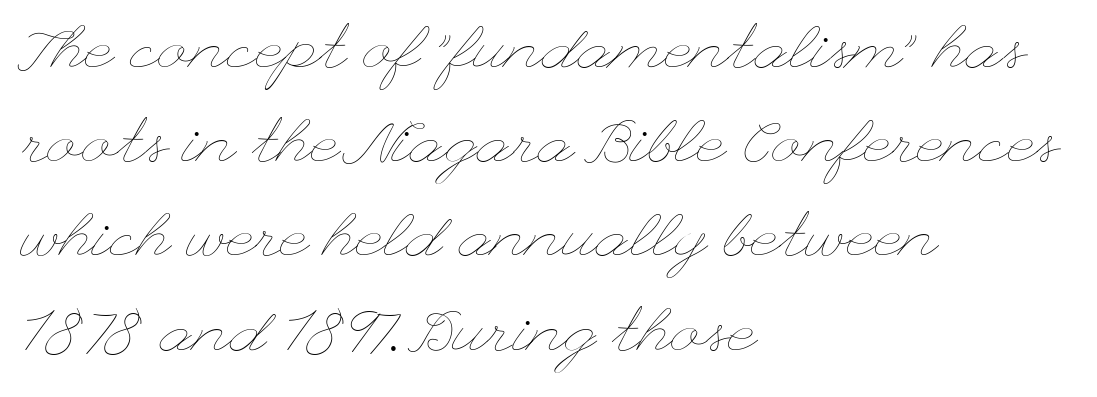
The image shows 62 px thin, wide type; set left-aligned, normal line spacing (1.52x), normal letter spacing, not underlined; low stroke contrast and a small x-height.
